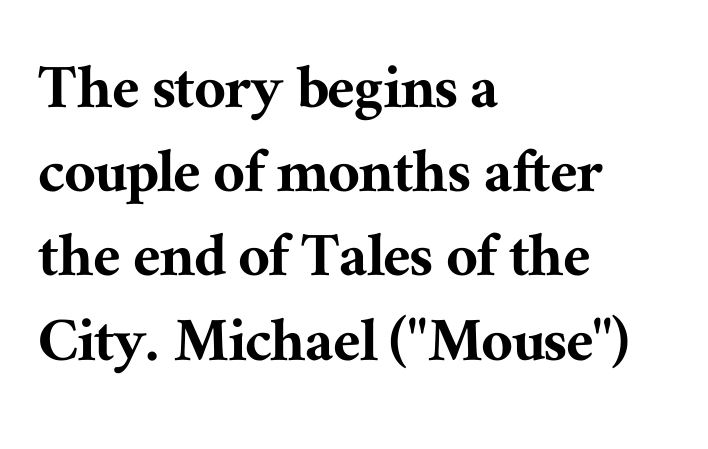
To sum up the face: it has serifs. Any mark beneath the type? The region is blank. Do the letters lean? They stand straight. Words appear dense and cohesive because spacing is normal. One-word summary of the alignment: left. Looks like regular typesetting: each glyph gets only the width it needs.
